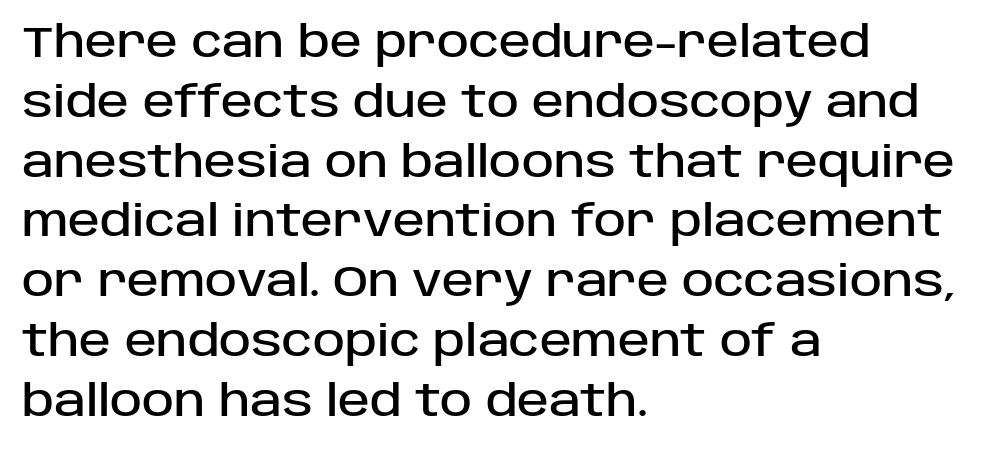
The image shows 43 px sans-serif type, upright; set left-aligned, normal line spacing (1.39x), normal letter spacing, not underlined; low stroke contrast and a large x-height.
